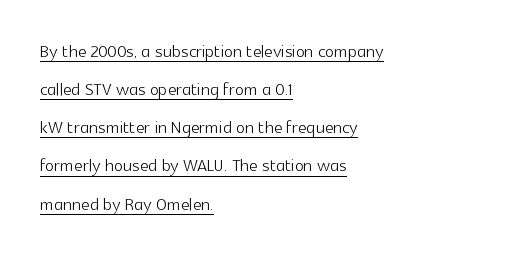
The image shows 24 px text type, upright; set left-aligned, normal line spacing (1.59x), normal letter spacing, underlined.
